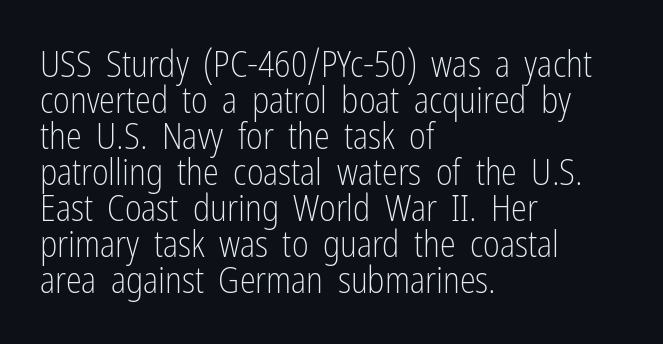
A clean baseline with only descenders dipping below it. When letters stand straight like this, we call the style roman or upright. No extra tracking has been applied to these lines. A typesetter would call this proportional, since set widths differ per character.
